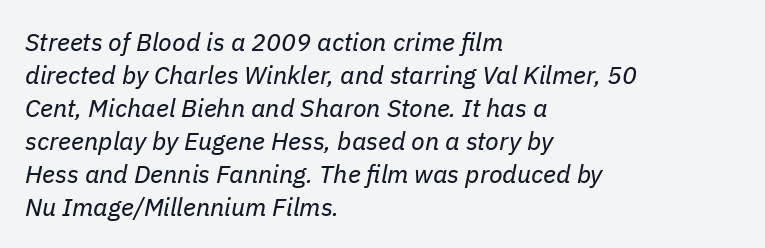
Is the type slanted? Yes — the strokes lean at a clear angle. Honestly, the row spacing looks completely unremarkable. All the whitespace from short lines collects on the right. The string is rendered with underlining switched off.
